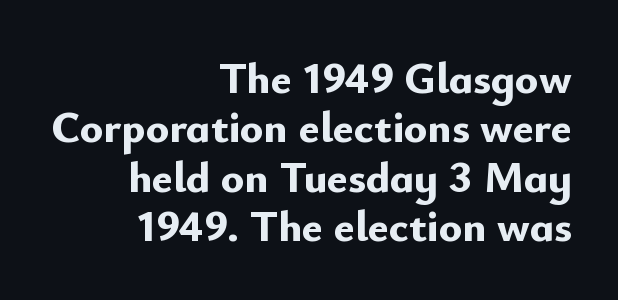
Words float on clear page, feet unadorned. Quick note: interline space is minimal. The characters display no serif detailing; their extremities are plain. The ragged edge is on the left, which tells us the setting is flush right. No extra tracking has been applied to these lines.
